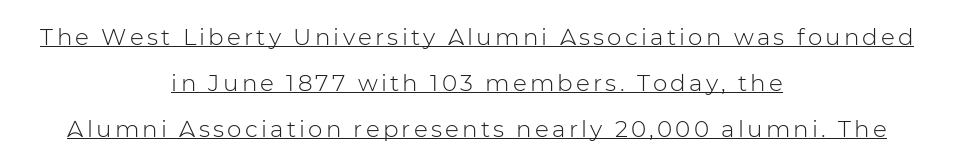
The words here are underlined. Neither beginnings nor endings align; midpoints do. Tall strokes in this sample are plumb rather than angled. The vertical gap from one line to the next is large. The passage shown is not bold in any degree.
